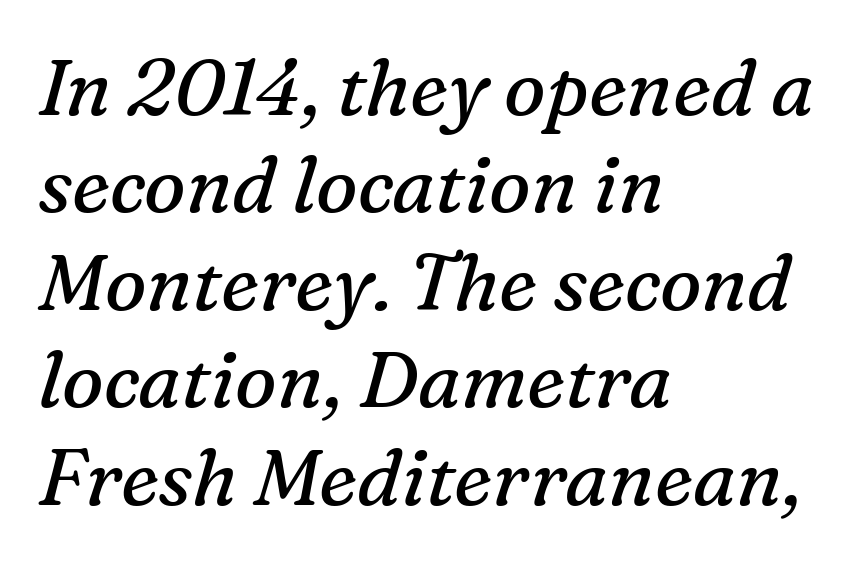
{"serif": "yes", "italic": "yes", "lean": "right", "slant_degrees": 16, "bold": "no", "weight": "regular", "width": "normal", "stroke_contrast": "medium", "x_height": "medium", "monospaced": "no", "underline": "no", "align": "left", "line_spacing": "normal", "line_spacing_ratio": 1.25, "letter_spacing": "normal", "letter_spacing_em": 0.0, "glyph_px": 78}
